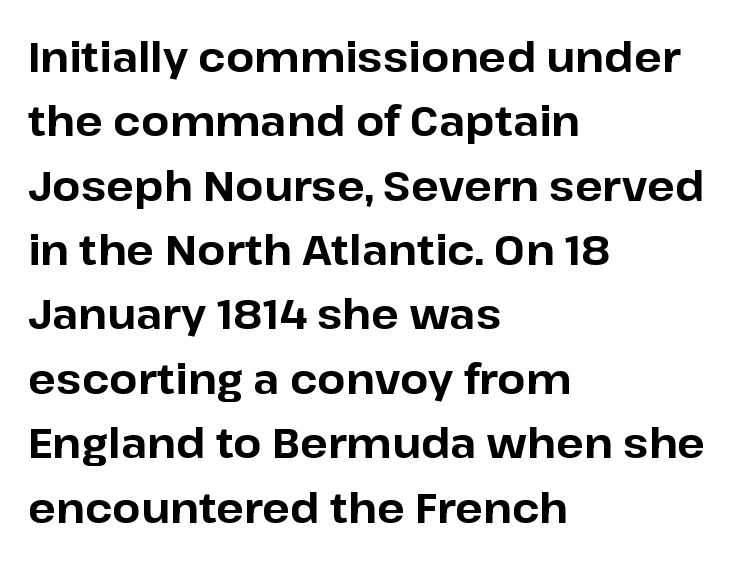
Q: Is the text bold? A: Yes.
Q: Is the text italic (slanted)? A: No, it is upright.
Q: Is the typeface a serif or a sans-serif typeface? A: Sans-serif.
Q: Is the text underlined? A: No.
Q: How is the paragraph aligned? A: Left-aligned.
Q: Is the spacing between letters normal or unusually wide? A: Normal.
Q: Is the spacing between lines tight, normal or loose? A: Normal.
Q: Width (condensed, normal, or wide)? A: Normal.
Q: Stroke contrast? A: Low.
Q: x-height? A: Medium.
Q: Monospaced? A: No.
